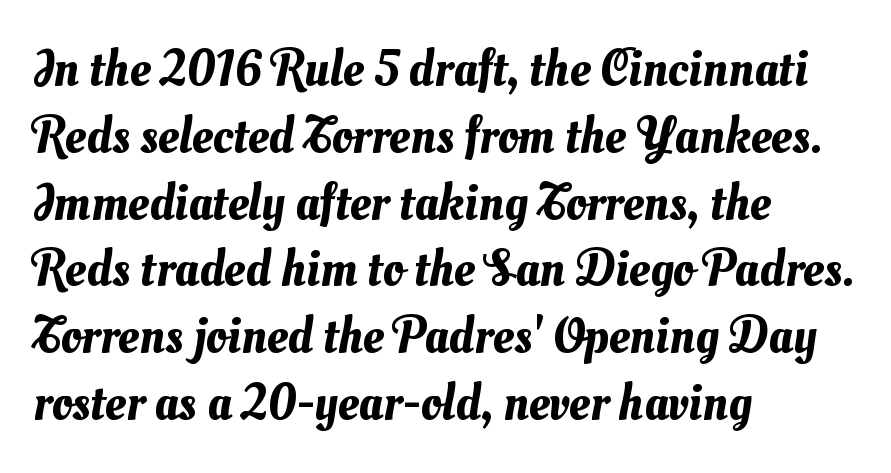
Q: Is the text underlined? A: No.
Q: How is the paragraph aligned? A: Left-aligned.
Q: Is the spacing between letters normal or unusually wide? A: Normal.
Q: Is the spacing between lines tight, normal or loose? A: Normal.
Q: Width (condensed, normal, or wide)? A: Normal.
Q: Stroke contrast? A: Medium.
Q: x-height? A: Small.
Q: Monospaced? A: No.
